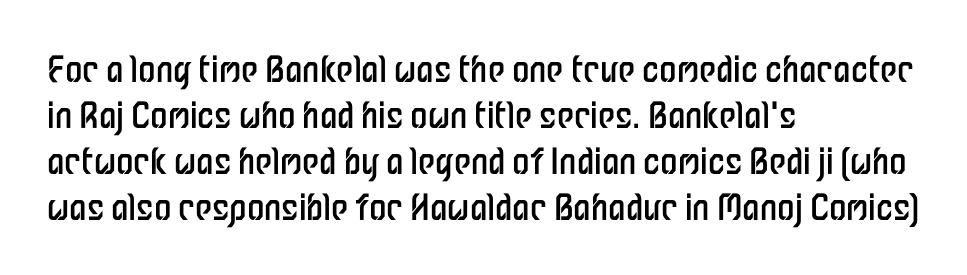
{"serif": "no", "italic": "no", "bold": "no", "weight": "regular", "width": "condensed", "stroke_contrast": "low", "x_height": "medium", "monospaced": "no", "underline": "no", "align": "left", "line_spacing": "normal", "line_spacing_ratio": 1.31, "letter_spacing": "normal", "letter_spacing_em": 0.0, "glyph_px": 35}
